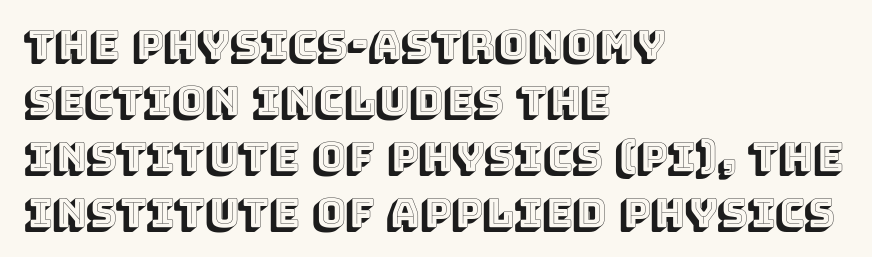
{"italic": "no", "width": "normal", "x_height": "large", "monospaced": "no", "underline": "no", "align": "left", "line_spacing": "normal", "line_spacing_ratio": 1.4, "letter_spacing": "normal", "letter_spacing_em": 0.0, "glyph_px": 40}
